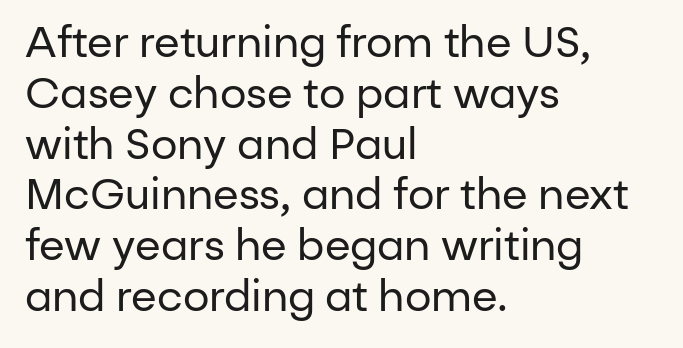
The image shows 42 px regular-weight sans-serif type, upright; set left-aligned, line spacing 1.21x, normal letter spacing, not underlined; low stroke contrast and a medium x-height.
